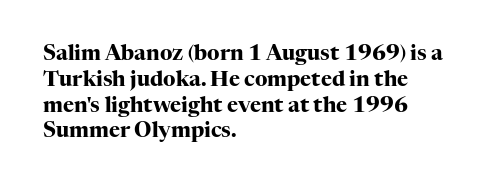
The letters stand upright; this is a roman face. Every row of glyphs begins at an identical x-position on the left. Between one letter and the next there's only the usual sliver of space. Caption: bold face, heavy strokes.
